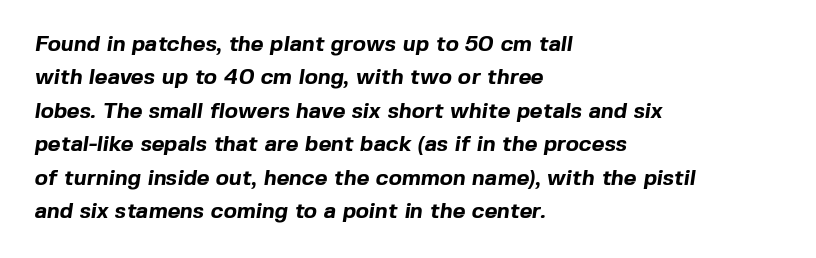
The image shows 22 px bold type; set left-aligned, normal line spacing (1.52x), normal letter spacing, not underlined.
